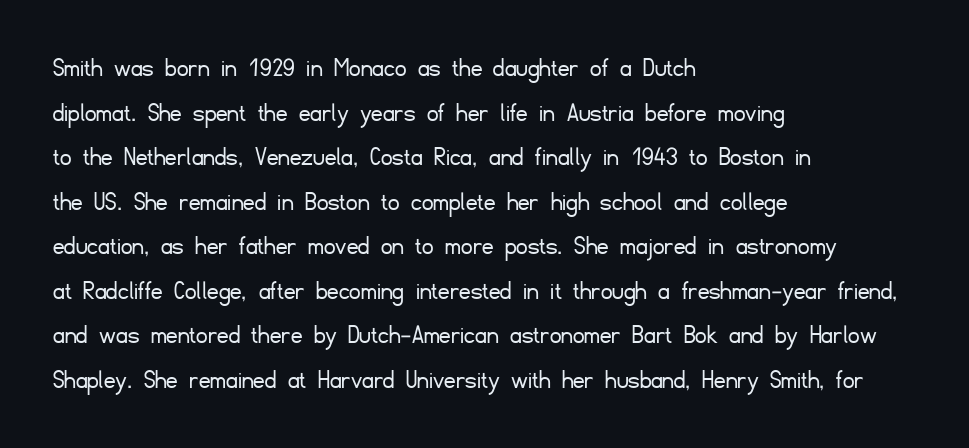
Q: Is the text bold? A: No.
Q: Is the text italic (slanted)? A: No, it is upright.
Q: Is the typeface a serif or a sans-serif typeface? A: Sans-serif.
Q: Is the text underlined? A: No.
Q: How is the paragraph aligned? A: Left-aligned.
Q: Is the spacing between letters normal or unusually wide? A: Normal.
Q: Is the spacing between lines tight, normal or loose? A: Normal.
Q: Width (condensed, normal, or wide)? A: Normal.
Q: Stroke contrast? A: Low.
Q: x-height? A: Small.
Q: Monospaced? A: No.
